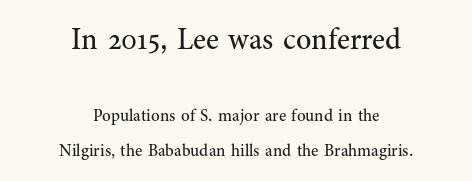
The glyphs in this specimen are seriffed. Think standard paragraph weight, or any step lighter than that. It's the straight-up-and-down kind of type. Which of the two is more prominent by size? The first, at the top.
